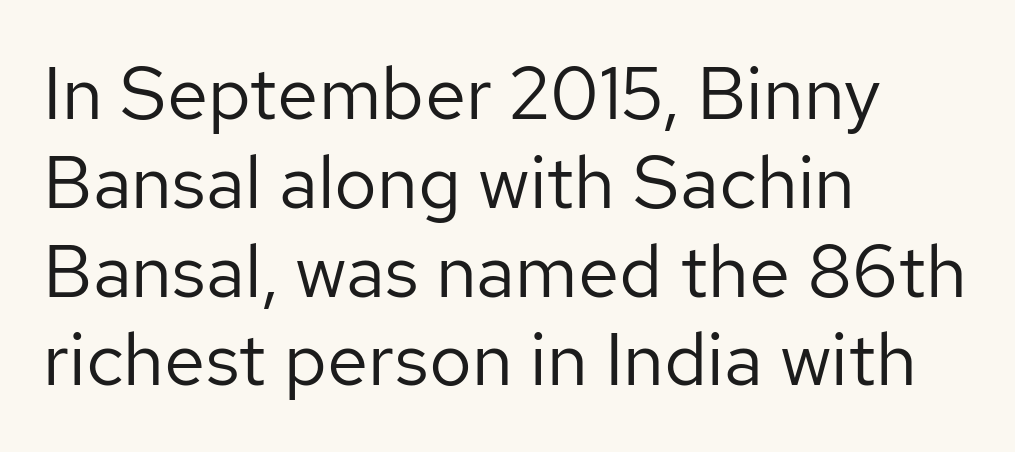
The image shows 74 px regular-weight sans-serif type, upright; set left-aligned, line spacing 1.2x, normal letter spacing, not underlined; low stroke contrast and a medium x-height.
